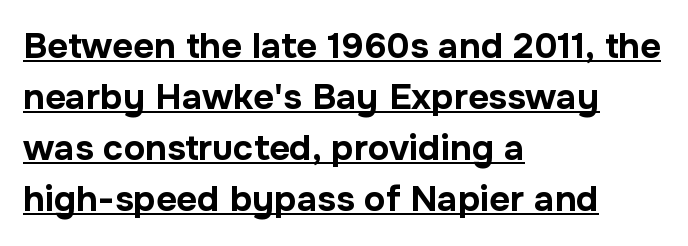
The typesetting leans heavy: a genuine bold. Italic? Not at all — the glyphs are vertical. These lines are set flush left with a ragged right edge. Serifs: no, the terminals of the letterforms are clean.
